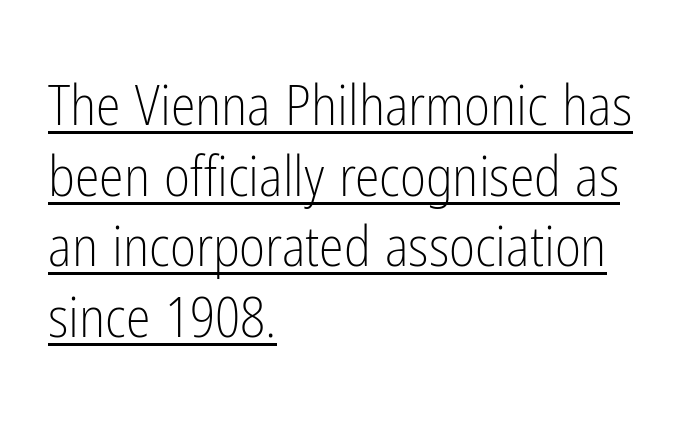
The image shows 56 px light, condensed sans-serif type, upright; set left-aligned, normal line spacing (1.26x), normal letter spacing, underlined; low stroke contrast and a medium x-height.
